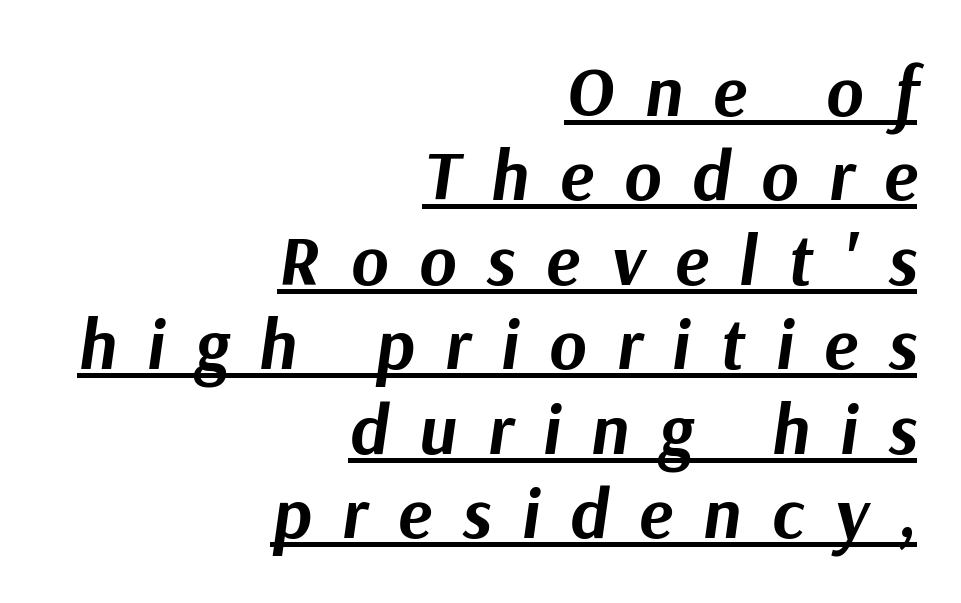
{"italic": "yes", "lean": "right", "slant_degrees": 9, "bold": "yes", "weight": "bold", "width": "normal", "stroke_contrast": "medium", "x_height": "medium", "monospaced": "no", "underline": "yes", "align": "right", "line_spacing_ratio": 1.19, "letter_spacing": "wide", "letter_spacing_em": 0.43, "glyph_px": 71}
